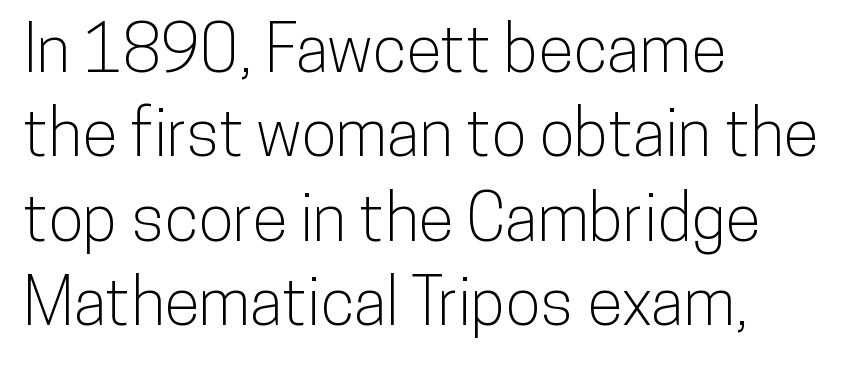
Q: Is the text italic (slanted)? A: No, it is upright.
Q: Is the typeface a serif or a sans-serif typeface? A: Sans-serif.
Q: Is the text underlined? A: No.
Q: How is the paragraph aligned? A: Left-aligned.
Q: Is the spacing between letters normal or unusually wide? A: Normal.
Q: Is the spacing between lines tight, normal or loose? A: Normal.
Q: Width (condensed, normal, or wide)? A: Condensed.
Q: Stroke contrast? A: Low.
Q: x-height? A: Medium.
Q: Monospaced? A: No.
